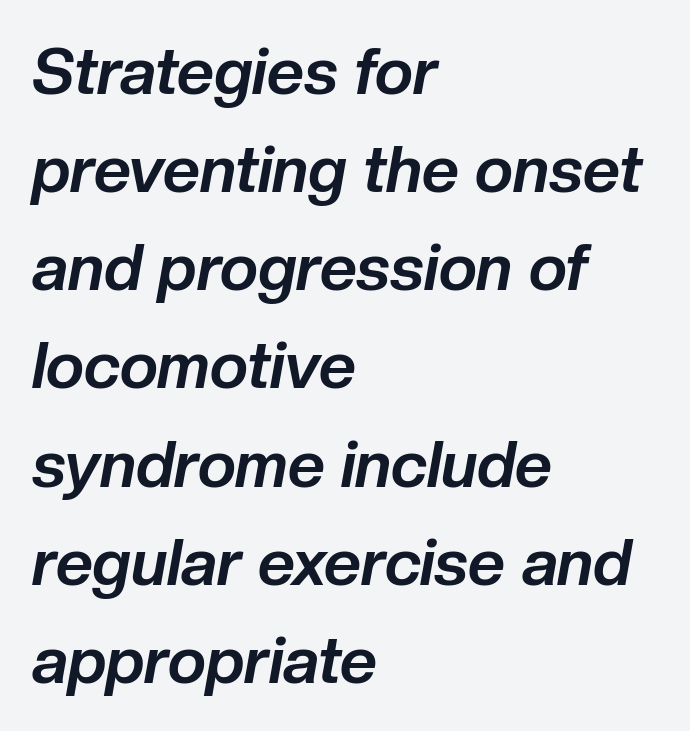
Q: Is the text bold? A: Yes.
Q: Is the text italic (slanted)? A: Yes, it leans right by about 10 degrees.
Q: Is the text underlined? A: No.
Q: How is the paragraph aligned? A: Left-aligned.
Q: Is the spacing between letters normal or unusually wide? A: Normal.
Q: Is the spacing between lines tight, normal or loose? A: Normal.
Q: Width (condensed, normal, or wide)? A: Normal.
Q: Stroke contrast? A: Low.
Q: x-height? A: Medium.
Q: Monospaced? A: No.
